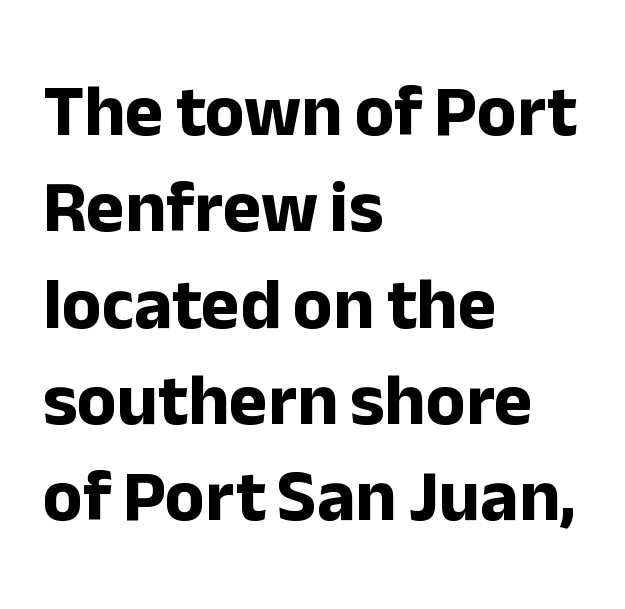
I'd call this a sans setting — the letters go barefoot. Think of a printed novel: that variable character pitch is what you see here. Glance below the letters and you will spot only blank space. Characters remain perfectly vertical along every line.
